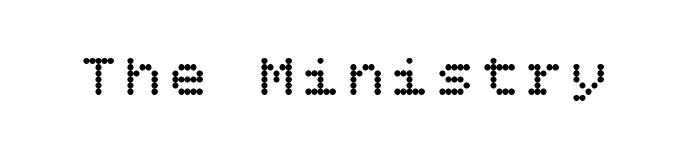
{"italic": "no", "bold": "no", "weight": "regular", "width": "normal", "stroke_contrast": "low", "x_height": "large", "underline": "no", "glyph_px": 61}
